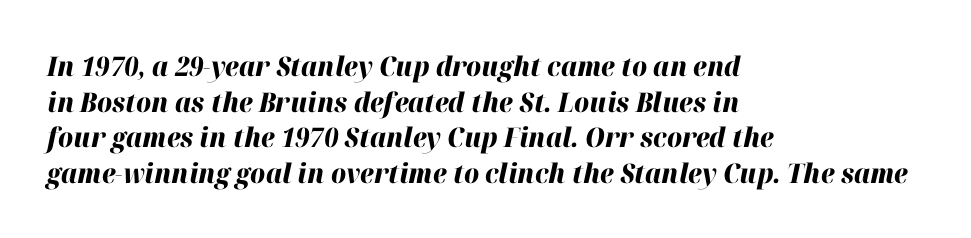
Q: Is the text bold? A: Yes.
Q: Is the text italic (slanted)? A: Yes, it leans right by about 12 degrees.
Q: Is the text underlined? A: No.
Q: How is the paragraph aligned? A: Left-aligned.
Q: Is the spacing between letters normal or unusually wide? A: Normal.
Q: Is the spacing between lines tight, normal or loose? A: Normal.
